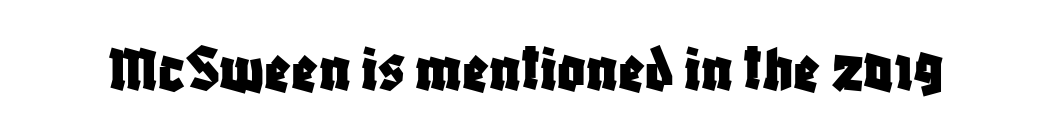
The font family rendered here belongs to the sans-serif group. The type sits square on the baseline with zero lean. This sample has the flowing, uneven cadence of proportional lettering. Only glyphs here, with clear space below each row.
